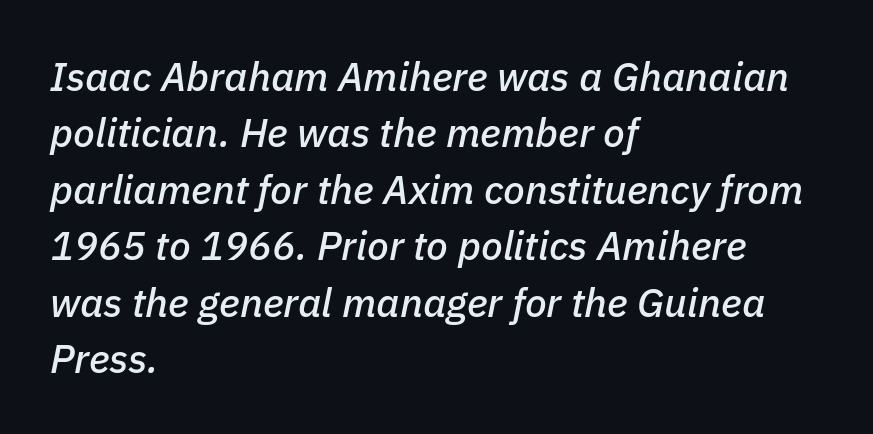
Q: Is the text italic (slanted)? A: Yes, it leans right by about 11 degrees.
Q: Is the text underlined? A: No.
Q: How is the paragraph aligned? A: Left-aligned.
Q: Is the spacing between letters normal or unusually wide? A: Normal.
Q: Is the spacing between lines tight, normal or loose? A: Normal.
Q: Width (condensed, normal, or wide)? A: Normal.
Q: Stroke contrast? A: Low.
Q: x-height? A: Medium.
Q: Monospaced? A: No.
